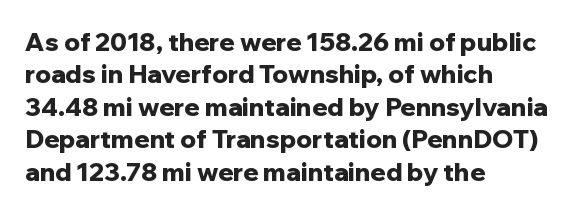
The image shows 25 px bold type, upright; set left-aligned, normal line spacing (1.3x), normal letter spacing, not underlined.
